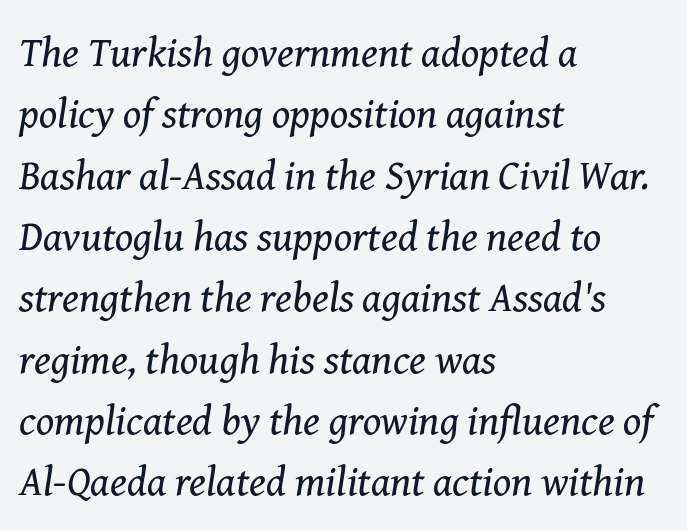
The image shows 42 px regular-weight serif type, italic (leaning right); set left-aligned, normal line spacing (1.46x), normal letter spacing, not underlined; medium stroke contrast and a medium x-height.
